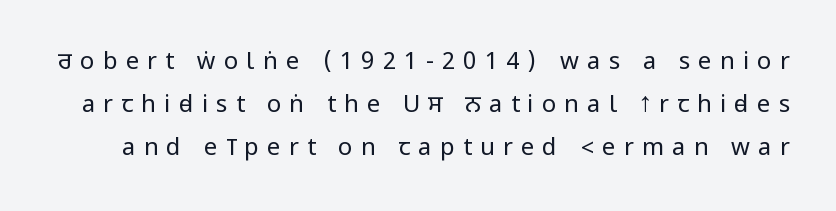
The letters are spread apart with noticeably loose tracking. The zone under the glyphs is completely vacant. Upright lettering throughout. Stems and bowls with no extra thickness — not bold.
